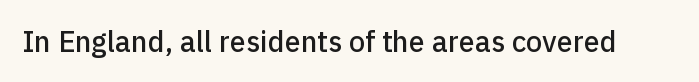
The letterforms sit shoulder to shoulder at normal distance. Vertical strokes here are truly vertical. Proportional: the letters do not fall into vertical columns. The specimen omits any rule beneath the text block's lines. Typographically, this falls in the sans-serif category.
